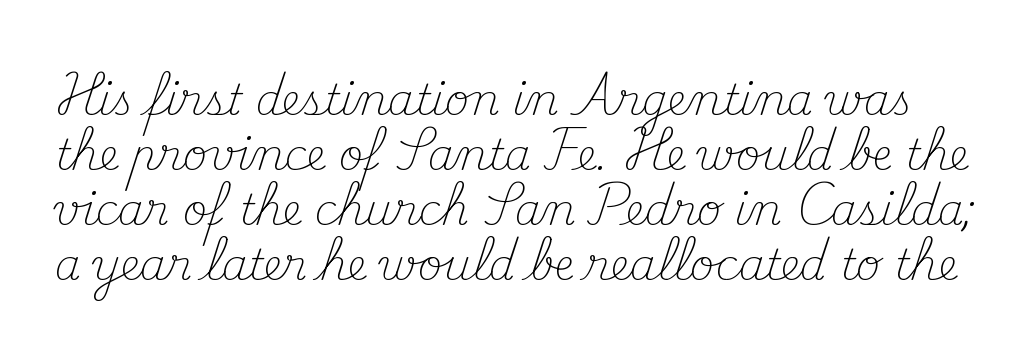
Each row of text sits above clean, open space. Honestly, the letter spacing is just normal — you wouldn't notice it. I'd call this a serif setting — the letters wear small feet.
